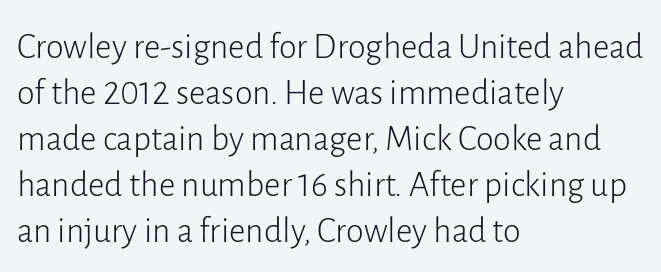
{"serif": "no", "italic": "no", "bold": "no", "weight": "light", "width": "normal", "stroke_contrast": "low", "x_height": "medium", "monospaced": "no", "underline": "no", "align": "left", "line_spacing": "normal", "line_spacing_ratio": 1.28, "letter_spacing": "normal", "letter_spacing_em": 0.0, "glyph_px": 36}
